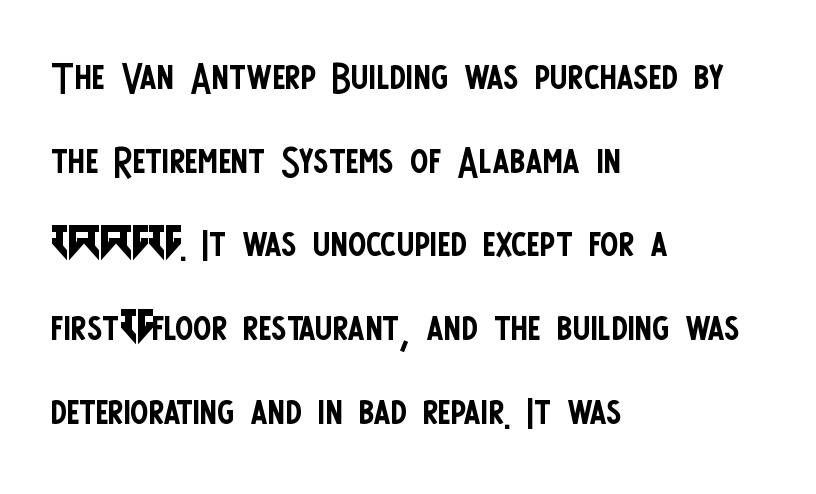
The image shows 54 px regular-weight, condensed sans-serif type, upright; set left-aligned, normal line spacing (1.55x), normal letter spacing, not underlined; low stroke contrast and a large x-height.
